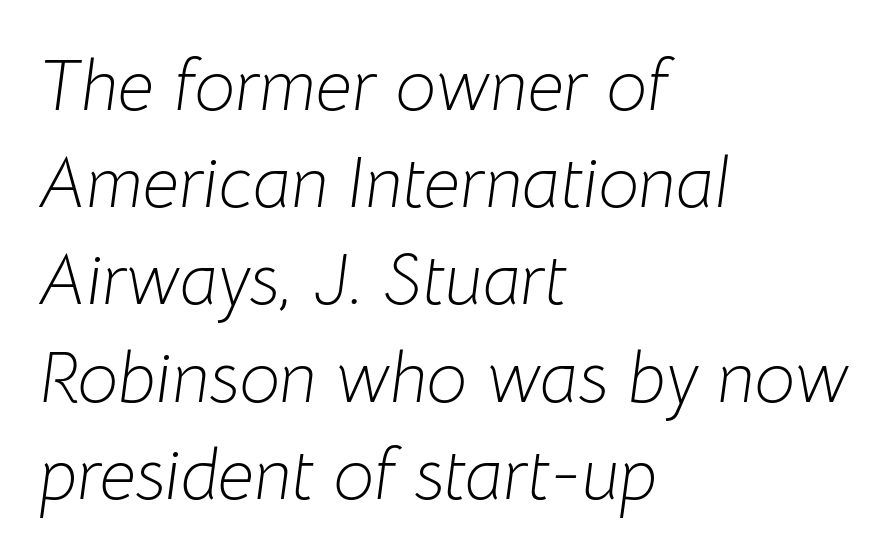
{"italic": "yes", "lean": "right", "slant_degrees": 8, "bold": "no", "weight": "light", "width": "normal", "stroke_contrast": "low", "x_height": "medium", "monospaced": "no", "underline": "no", "align": "left", "line_spacing": "normal", "line_spacing_ratio": 1.35, "letter_spacing": "normal", "letter_spacing_em": 0.0, "glyph_px": 72}
